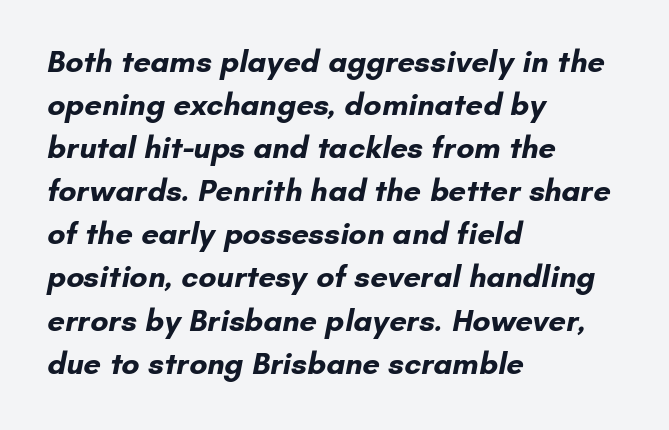
{"serif": "no", "bold": "yes", "weight": "bold", "width": "normal", "stroke_contrast": "low", "x_height": "small", "monospaced": "no", "underline": "no", "align": "left", "line_spacing": "normal", "line_spacing_ratio": 1.39, "letter_spacing": "normal", "letter_spacing_em": 0.0, "glyph_px": 31}
